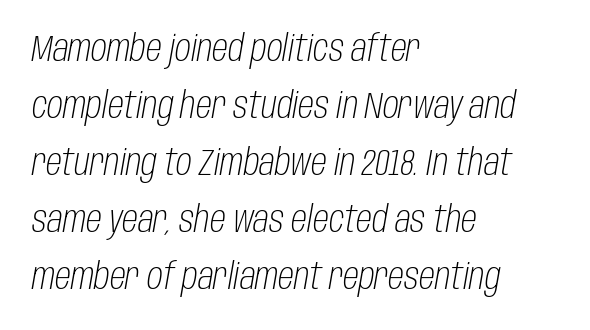
The font is comparable to plain body text, perhaps lighter. Quick note: italic. The rendering uses a moderate line-height, typical for paragraphs. Short and long lines alike share a common starting point at left. Here the designer chose a conventional face with non-uniform glyph widths. Between one letter and the next there's only the usual sliver of space.
